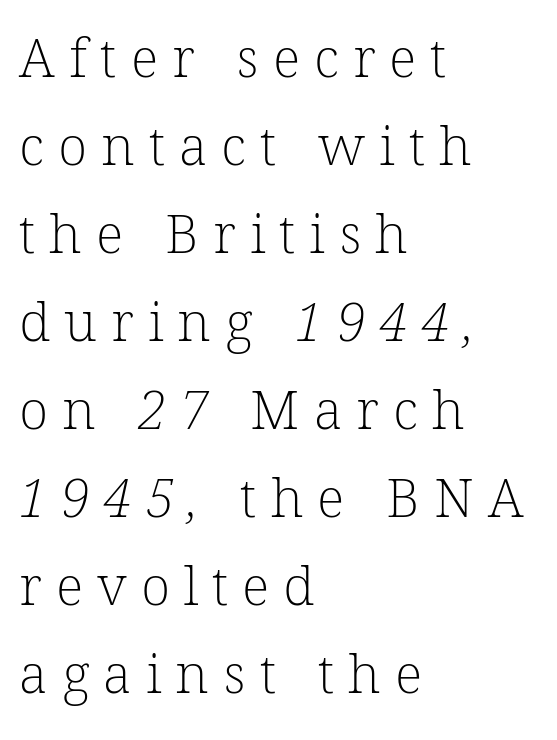
The image shows 54 px light serif type; set left-aligned, normal line spacing (1.63x), unusually wide letter spacing (+0.26 em), not underlined; low stroke contrast and a medium x-height.
